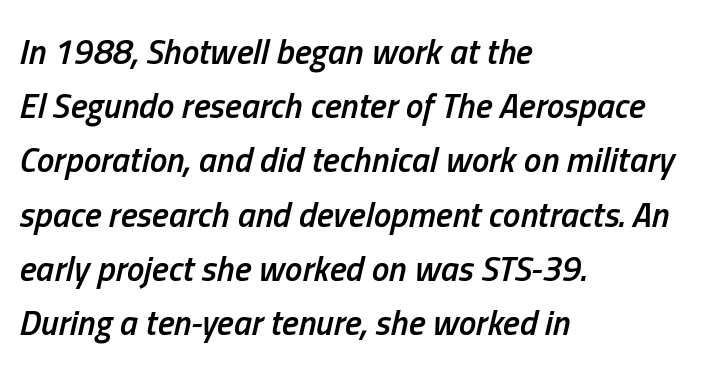
Q: Is the text bold? A: Semi-bold.
Q: Is the text italic (slanted)? A: Yes, it leans right by about 13 degrees.
Q: Is the text underlined? A: No.
Q: How is the paragraph aligned? A: Left-aligned.
Q: Is the spacing between letters normal or unusually wide? A: Normal.
Q: Is the spacing between lines tight, normal or loose? A: Normal.
Q: Width (condensed, normal, or wide)? A: Condensed.
Q: Stroke contrast? A: Low.
Q: x-height? A: Medium.
Q: Monospaced? A: No.
